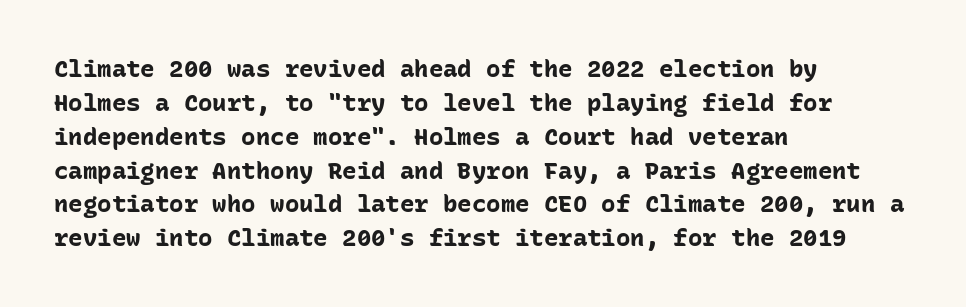
The image shows 24 px bold type, upright; set left-aligned, normal line spacing (1.41x), normal letter spacing, not underlined.
